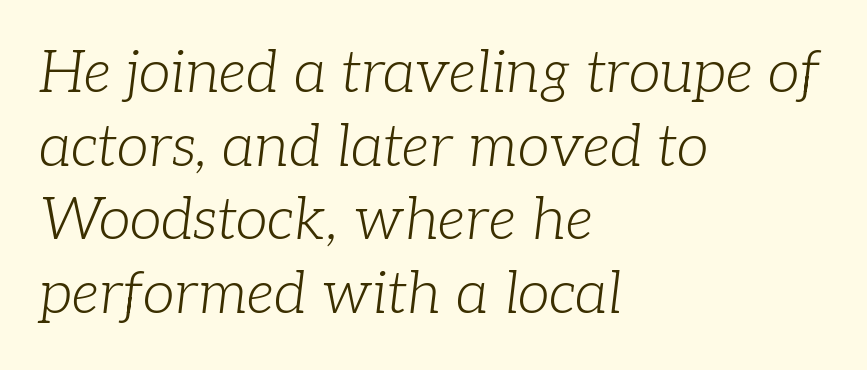
The image shows 58 px light serif type, italic (leaning right); set left-aligned, normal line spacing (1.27x), normal letter spacing, not underlined; low stroke contrast and a medium x-height.
